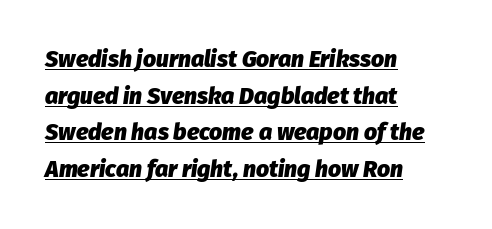
{"italic": "yes", "lean": "right", "slant_degrees": 8, "bold": "yes", "underline": "yes", "align": "left", "line_spacing": "normal", "line_spacing_ratio": 1.59, "letter_spacing": "normal", "letter_spacing_em": 0.0, "glyph_px": 23}
